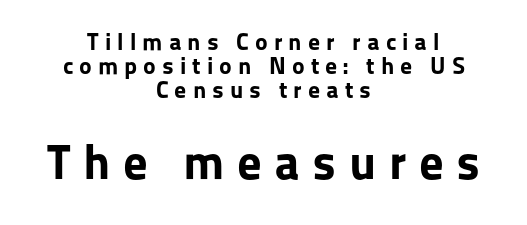
{"serif": "no", "italic": "no", "bold": "yes", "weight": "bold", "width": "normal", "stroke_contrast": "low", "x_height": "medium", "monospaced": "no", "underline": "no", "align": "center", "line_spacing": "tight", "line_spacing_ratio": 0.99, "letter_spacing": "wide", "letter_spacing_em": 0.25, "larger_block": "second", "size_ratio": 2.04, "glyph_px": 49}
